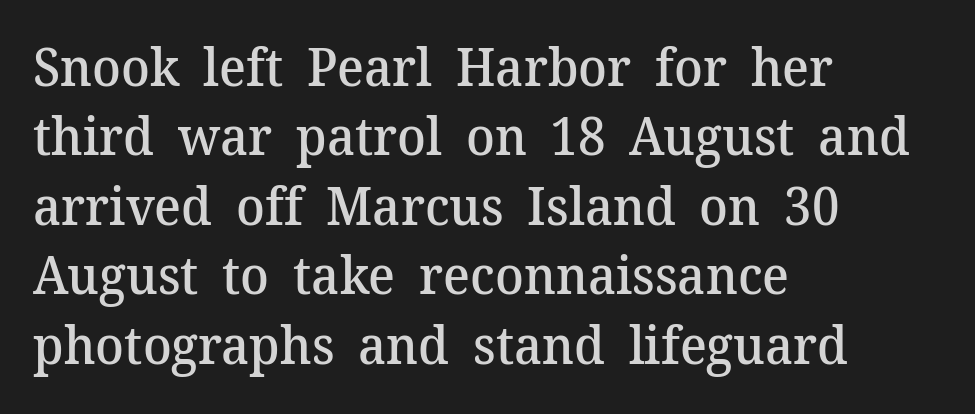
The gaps between neighbouring characters are ordinary and unremarkable. Teacher's note: observe the even left margin — that is flush-left alignment. You could not count columns in this text — the font is proportionally spaced. Set as a demibold, roughly 600 on the weight scale. Underline: absent.
